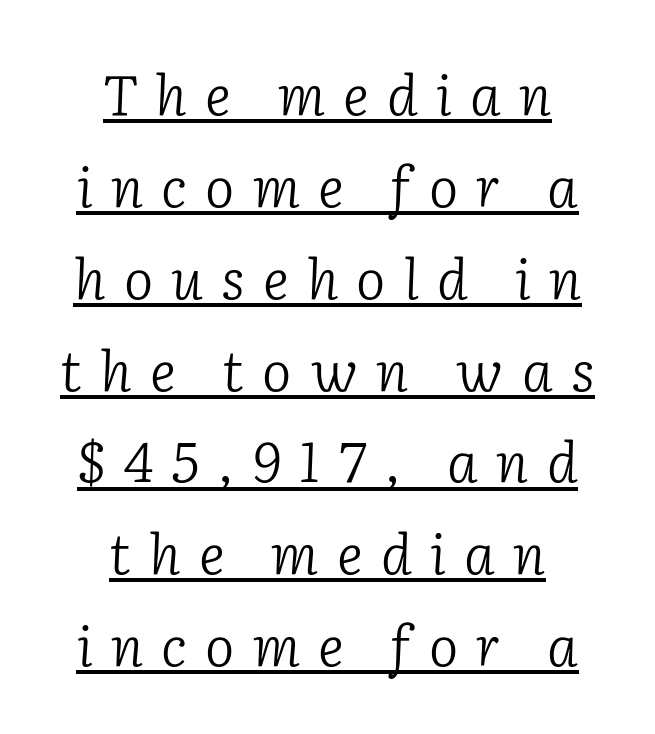
Words appear elongated and porous because spacing is wide. The axis of the letterforms is tilted away from vertical. The vertical gap from one line to the next is medium. Quick note: underline on. The font is comparable to plain body text, perhaps lighter.
